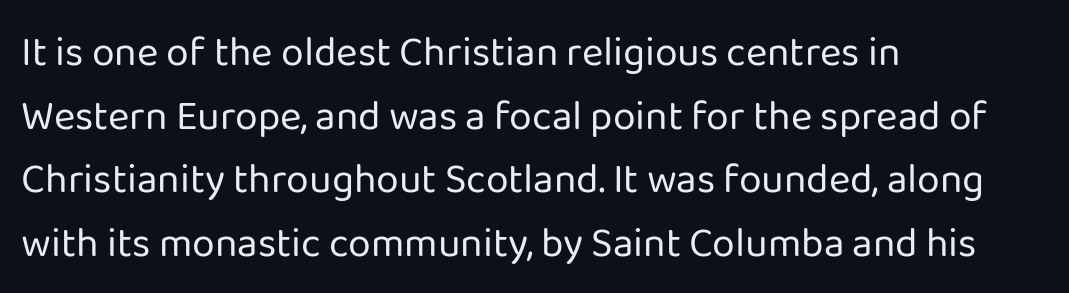
Q: Is the text bold? A: No.
Q: Is the text italic (slanted)? A: No, it is upright.
Q: Is the typeface a serif or a sans-serif typeface? A: Sans-serif.
Q: Is the text underlined? A: No.
Q: How is the paragraph aligned? A: Left-aligned.
Q: Is the spacing between letters normal or unusually wide? A: Normal.
Q: Is the spacing between lines tight, normal or loose? A: Normal.
Q: Width (condensed, normal, or wide)? A: Normal.
Q: Stroke contrast? A: Low.
Q: x-height? A: Medium.
Q: Monospaced? A: No.
